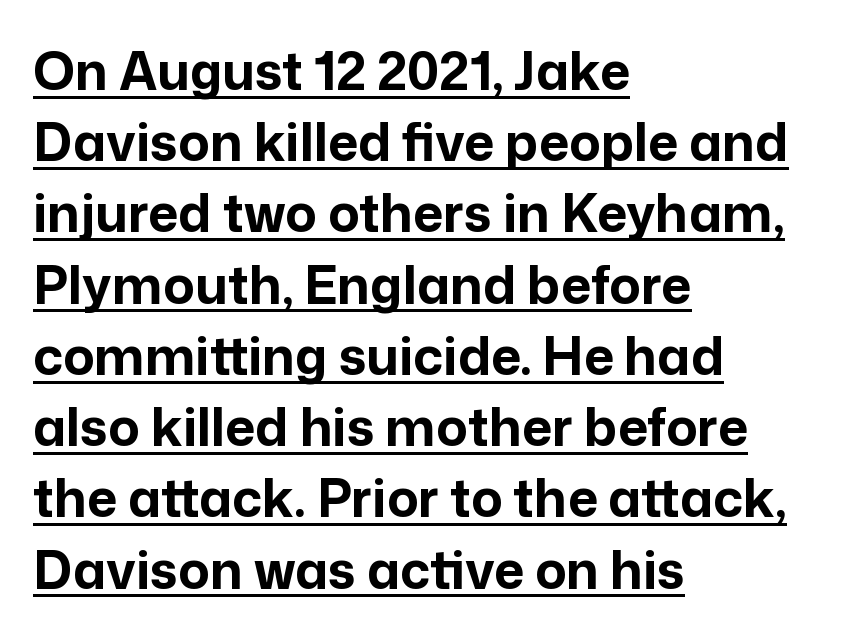
Q: Is the text bold? A: Yes.
Q: Is the text italic (slanted)? A: No, it is upright.
Q: Is the typeface a serif or a sans-serif typeface? A: Sans-serif.
Q: Is the text underlined? A: Yes.
Q: How is the paragraph aligned? A: Left-aligned.
Q: Is the spacing between letters normal or unusually wide? A: Normal.
Q: Is the spacing between lines tight, normal or loose? A: Normal.
Q: Width (condensed, normal, or wide)? A: Normal.
Q: Stroke contrast? A: Low.
Q: x-height? A: Medium.
Q: Monospaced? A: No.
